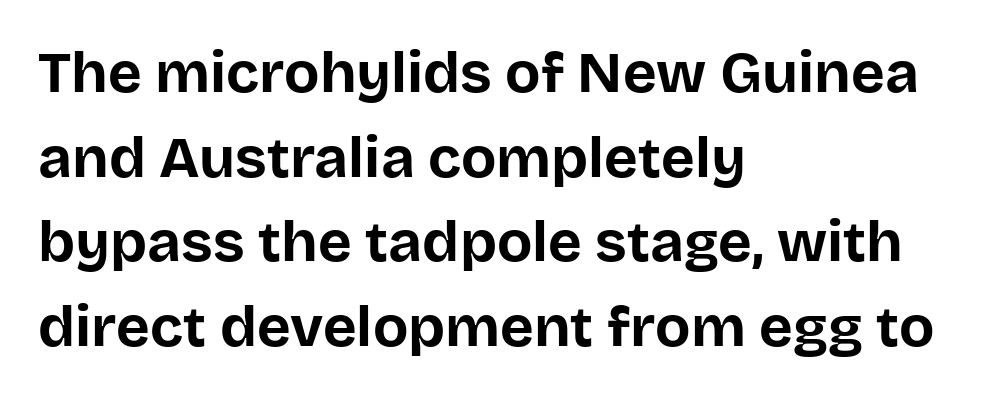
The image shows 58 px bold sans-serif type, upright; set left-aligned, normal line spacing (1.46x), normal letter spacing, not underlined; low stroke contrast and a large x-height.
